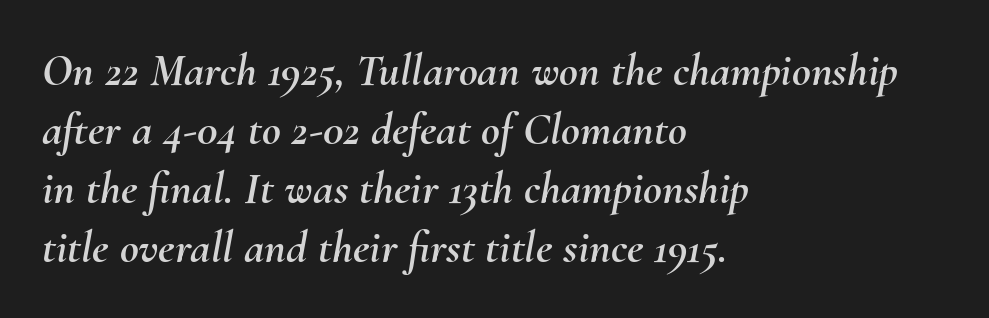
Q: Is the text italic (slanted)? A: Yes, it leans right by about 10 degrees.
Q: Is the text underlined? A: No.
Q: How is the paragraph aligned? A: Left-aligned.
Q: Is the spacing between letters normal or unusually wide? A: Normal.
Q: Is the spacing between lines tight, normal or loose? A: Normal.
Q: Width (condensed, normal, or wide)? A: Normal.
Q: Stroke contrast? A: Medium.
Q: x-height? A: Small.
Q: Monospaced? A: No.
